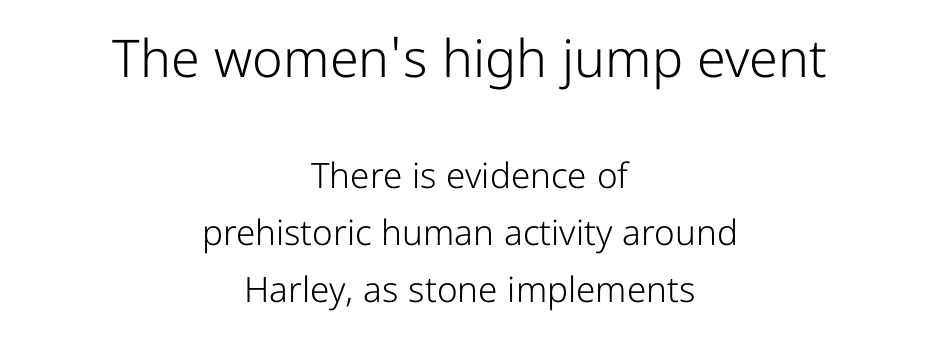
Q: Is the text bold? A: No.
Q: Is the text italic (slanted)? A: No, it is upright.
Q: Is the typeface a serif or a sans-serif typeface? A: Sans-serif.
Q: Is the text underlined? A: No.
Q: How is the paragraph aligned? A: Centered.
Q: Is the spacing between letters normal or unusually wide? A: Normal.
Q: Is the spacing between lines tight, normal or loose? A: Normal.
Q: Which block of text is set in a larger size, the first (top) or the second (bottom)? A: The first (top) one.
Q: Width (condensed, normal, or wide)? A: Normal.
Q: Stroke contrast? A: Low.
Q: x-height? A: Medium.
Q: Monospaced? A: No.
